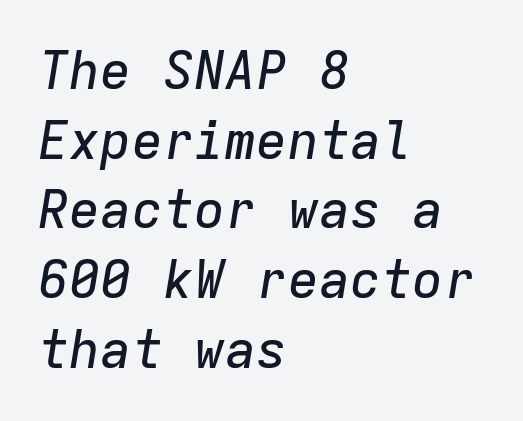
Q: Is the text italic (slanted)? A: Yes, it leans right by about 9 degrees.
Q: Is the text underlined? A: No.
Q: How is the paragraph aligned? A: Left-aligned.
Q: Is the spacing between letters normal or unusually wide? A: Normal.
Q: Is the spacing between lines tight, normal or loose? A: Normal.
Q: Width (condensed, normal, or wide)? A: Normal.
Q: Stroke contrast? A: Low.
Q: x-height? A: Medium.
Q: Monospaced? A: Yes.
